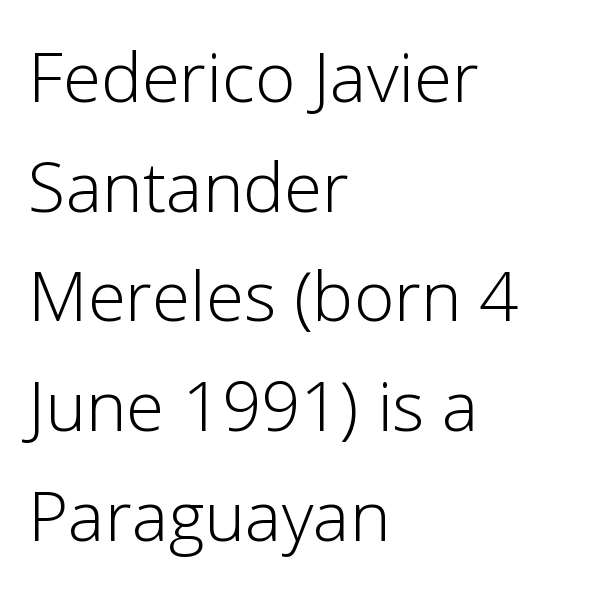
Q: Is the text bold? A: No.
Q: Is the text italic (slanted)? A: No, it is upright.
Q: Is the typeface a serif or a sans-serif typeface? A: Sans-serif.
Q: Is the text underlined? A: No.
Q: How is the paragraph aligned? A: Left-aligned.
Q: Is the spacing between letters normal or unusually wide? A: Normal.
Q: Is the spacing between lines tight, normal or loose? A: Normal.
Q: Width (condensed, normal, or wide)? A: Normal.
Q: Stroke contrast? A: Low.
Q: x-height? A: Medium.
Q: Monospaced? A: No.
